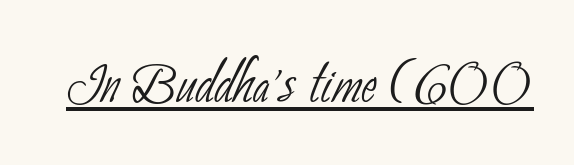
The image shows 75 px thin, condensed sans-serif type; set normal letter spacing, underlined; low stroke contrast and a small x-height.
